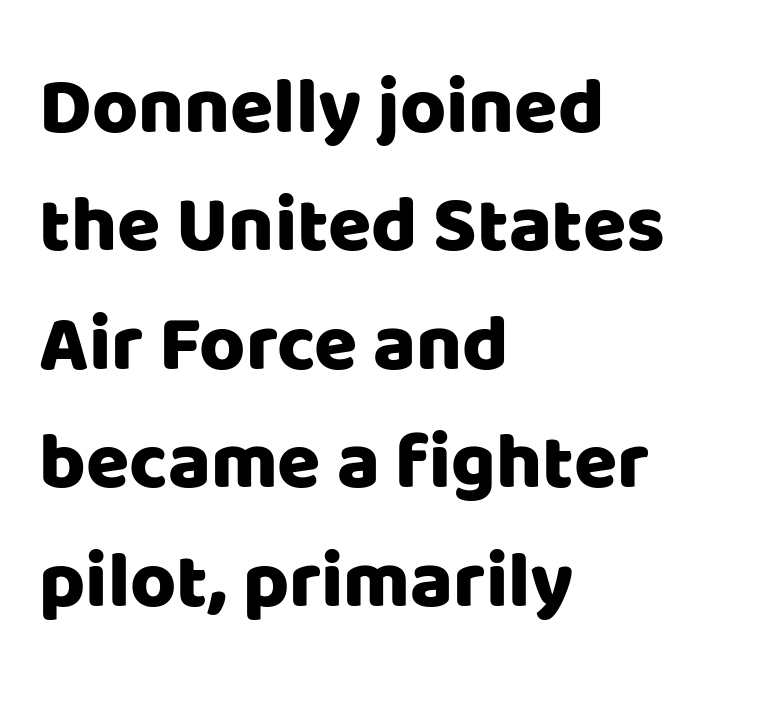
Q: Is the text italic (slanted)? A: No, it is upright.
Q: Is the typeface a serif or a sans-serif typeface? A: Sans-serif.
Q: Is the text underlined? A: No.
Q: How is the paragraph aligned? A: Left-aligned.
Q: Is the spacing between letters normal or unusually wide? A: Normal.
Q: Is the spacing between lines tight, normal or loose? A: Normal.
Q: Width (condensed, normal, or wide)? A: Normal.
Q: Stroke contrast? A: Low.
Q: x-height? A: Large.
Q: Monospaced? A: No.
